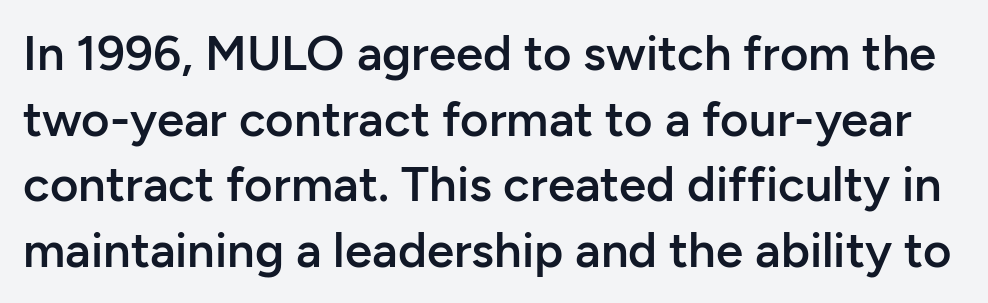
{"serif": "no", "italic": "no", "bold": "semi", "weight": "semibold", "width": "normal", "stroke_contrast": "low", "x_height": "medium", "monospaced": "no", "underline": "no", "line_spacing": "normal", "line_spacing_ratio": 1.34, "letter_spacing": "normal", "letter_spacing_em": 0.0, "glyph_px": 49}
